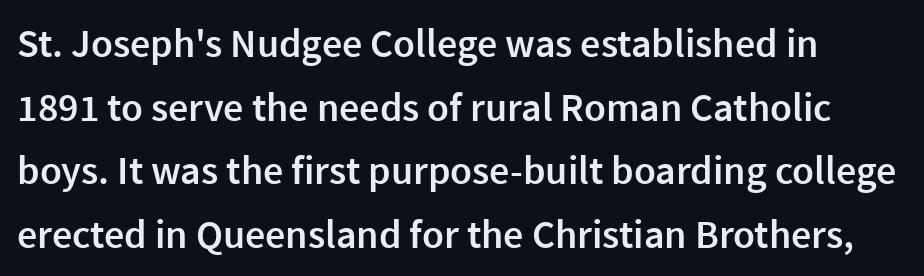
Glance below the letters and you will spot only blank space. Look at the stroke-to-counter ratio: somewhat heavy, a semibold. Short note: letters normally spaced. The typeface chosen for these lines omits serifs.
